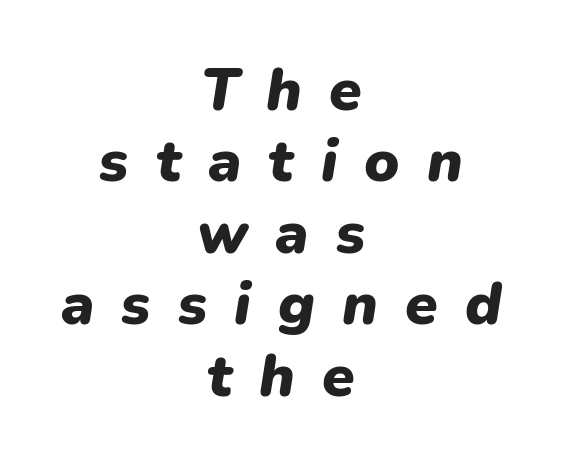
A student would call this center alignment; a typographer would say set centered. A clean baseline with only descenders dipping below it. Emphasis-style slanted type is in use. How heavy is the stroke? Heavy — this is a bold. What stands out about the letter spacing? Its width — letters are far apart.
